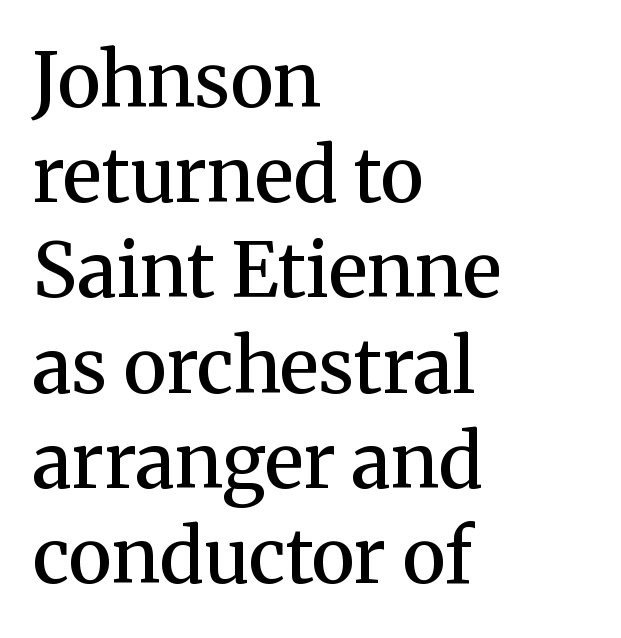
The image shows 75 px semibold serif type, upright; set left-aligned, normal line spacing (1.27x), normal letter spacing, not underlined; medium stroke contrast and a medium x-height.
